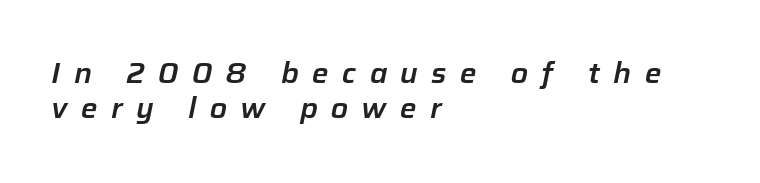
Q: Is the text italic (slanted)? A: Yes, it leans right by about 12 degrees.
Q: Is the text underlined? A: No.
Q: How is the paragraph aligned? A: Left-aligned.
Q: Is the spacing between letters normal or unusually wide? A: Unusually wide.
Q: Is the spacing between lines tight, normal or loose? A: Normal.
Q: Width (condensed, normal, or wide)? A: Normal.
Q: Stroke contrast? A: Low.
Q: x-height? A: Medium.
Q: Monospaced? A: No.
